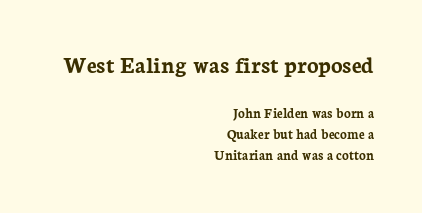
Q: Is the text bold? A: Yes.
Q: Is the text italic (slanted)? A: No, it is upright.
Q: Is the text underlined? A: No.
Q: How is the paragraph aligned? A: Right-aligned.
Q: Is the spacing between letters normal or unusually wide? A: Normal.
Q: Is the spacing between lines tight, normal or loose? A: Normal.
Q: Which block of text is set in a larger size, the first (top) or the second (bottom)? A: The first (top) one.
